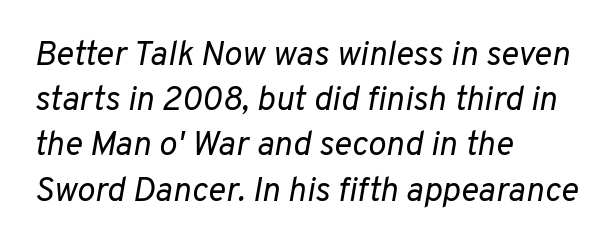
The image shows 34 px regular-weight type, italic (leaning right); set left-aligned, normal line spacing (1.33x), normal letter spacing, not underlined; low stroke contrast and a medium x-height.
